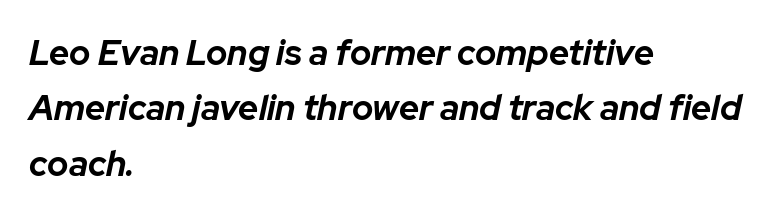
This is oblique type, the kind used for emphasis or titles. How are the letters spaced? Ordinarily, with no added tracking. Successive baselines arrive at the customary interval. The area under the type is left untouched.
